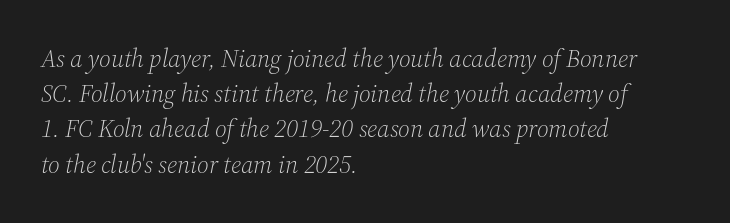
Quick note: italic. The foot of each line stays bare and open. Alignment: flush left. Heaviness? Minimal to ordinary, like unemphasized prose. Baseline-to-baseline distance is the conventional proportion of letter height. The line texture is even and compact thanks to regular tracking.
